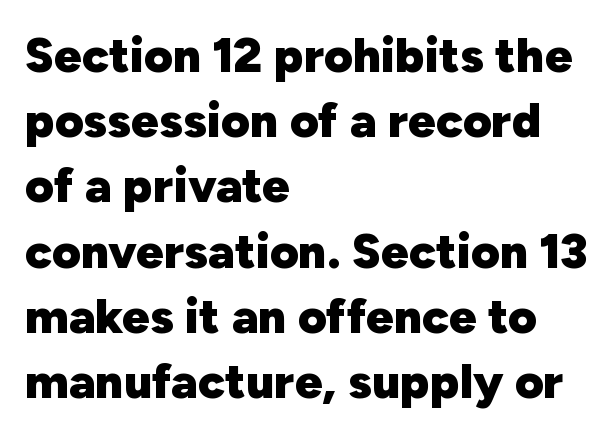
{"serif": "no", "italic": "no", "bold": "yes", "weight": "heavy", "width": "normal", "stroke_contrast": "low", "x_height": "medium", "monospaced": "no", "underline": "no", "align": "left", "line_spacing": "normal", "line_spacing_ratio": 1.33, "letter_spacing": "normal", "letter_spacing_em": 0.0, "glyph_px": 49}
